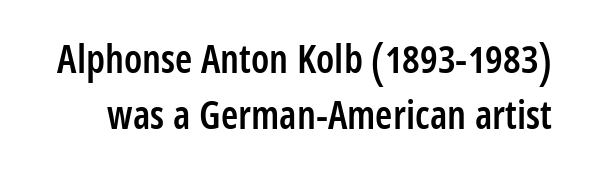
The image shows 39 px semibold, condensed sans-serif type, upright; set normal line spacing (1.43x), normal letter spacing, not underlined; low stroke contrast and a medium x-height.
